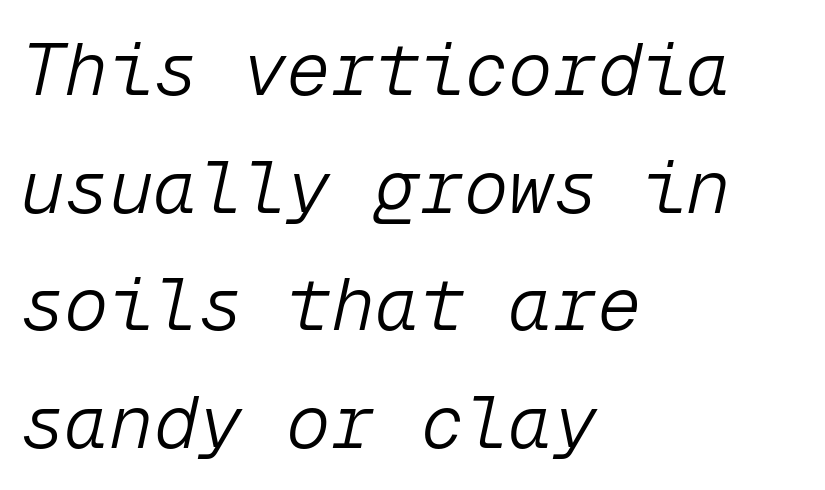
{"italic": "yes", "lean": "right", "slant_degrees": 12, "bold": "no", "weight": "light", "width": "normal", "stroke_contrast": "low", "x_height": "medium", "monospaced": "yes", "underline": "no", "align": "left", "line_spacing": "normal", "line_spacing_ratio": 1.59, "letter_spacing": "normal", "letter_spacing_em": 0.0, "glyph_px": 74}
